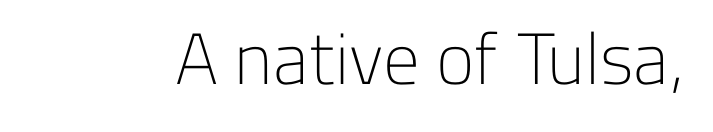
The strip under each line holds only bare page. A roman cut, with each character standing at attention. What stands out about the letter spacing? Nothing — it is the standard amount. Weight: regular or lighter.
